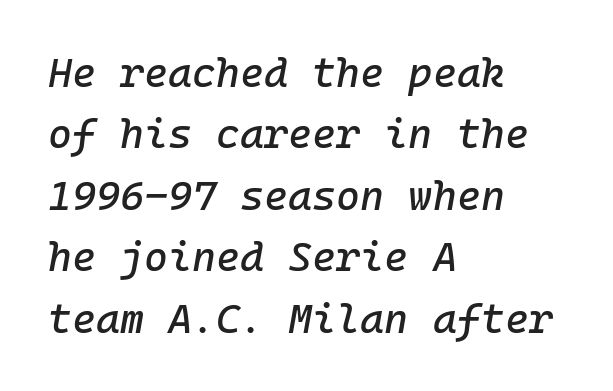
Q: Is the text italic (slanted)? A: Yes, it leans right by about 10 degrees.
Q: Is the text underlined? A: No.
Q: How is the paragraph aligned? A: Left-aligned.
Q: Is the spacing between letters normal or unusually wide? A: Normal.
Q: Is the spacing between lines tight, normal or loose? A: Normal.
Q: Width (condensed, normal, or wide)? A: Normal.
Q: Stroke contrast? A: Low.
Q: x-height? A: Medium.
Q: Monospaced? A: Yes.
